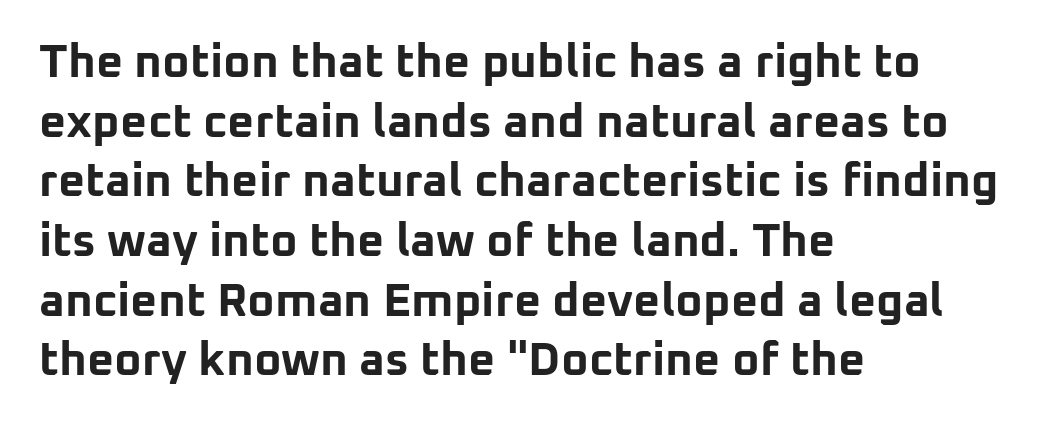
No italicization has been applied; the sample stays upright. Beneath every word, the page is bare. Tracking here is standard; glyphs follow each other at the usual distance. If you drew a ruler down the left edge, every line would touch it. Does the weight exceed regular? Yes, all the way to bold. Quick note: interline space is typical.
